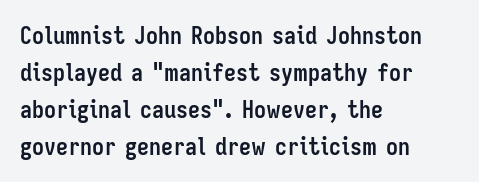
The image shows 24 px bold type, upright; set left-aligned, normal line spacing (1.54x), normal letter spacing, not underlined.
